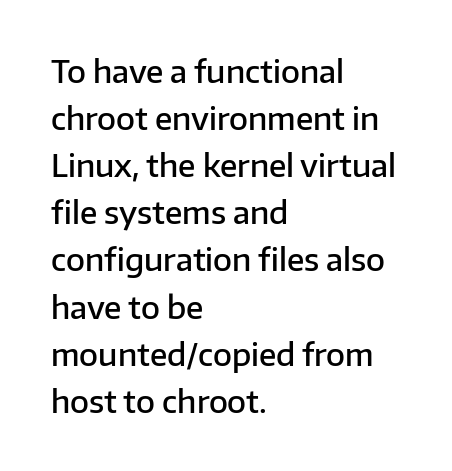
The image shows 31 px semibold sans-serif type, upright; set left-aligned, normal line spacing (1.52x), normal letter spacing, not underlined; low stroke contrast and a medium x-height.
